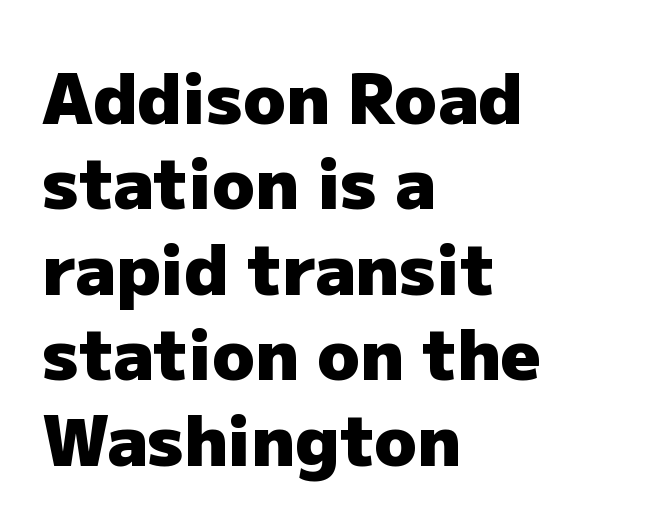
Q: Is the text bold? A: Yes.
Q: Is the text italic (slanted)? A: No, it is upright.
Q: Is the typeface a serif or a sans-serif typeface? A: Sans-serif.
Q: Is the text underlined? A: No.
Q: How is the paragraph aligned? A: Left-aligned.
Q: Is the spacing between letters normal or unusually wide? A: Normal.
Q: Width (condensed, normal, or wide)? A: Normal.
Q: Stroke contrast? A: Low.
Q: x-height? A: Medium.
Q: Monospaced? A: No.
